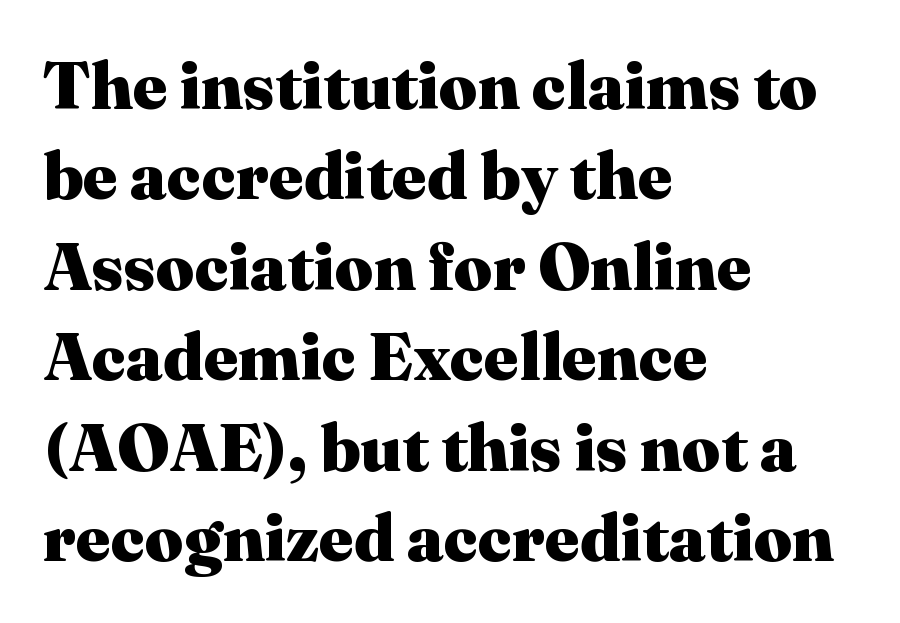
The image shows 67 px heavy serif type, upright; set left-aligned, normal line spacing (1.35x), normal letter spacing, not underlined; medium stroke contrast and a medium x-height.
